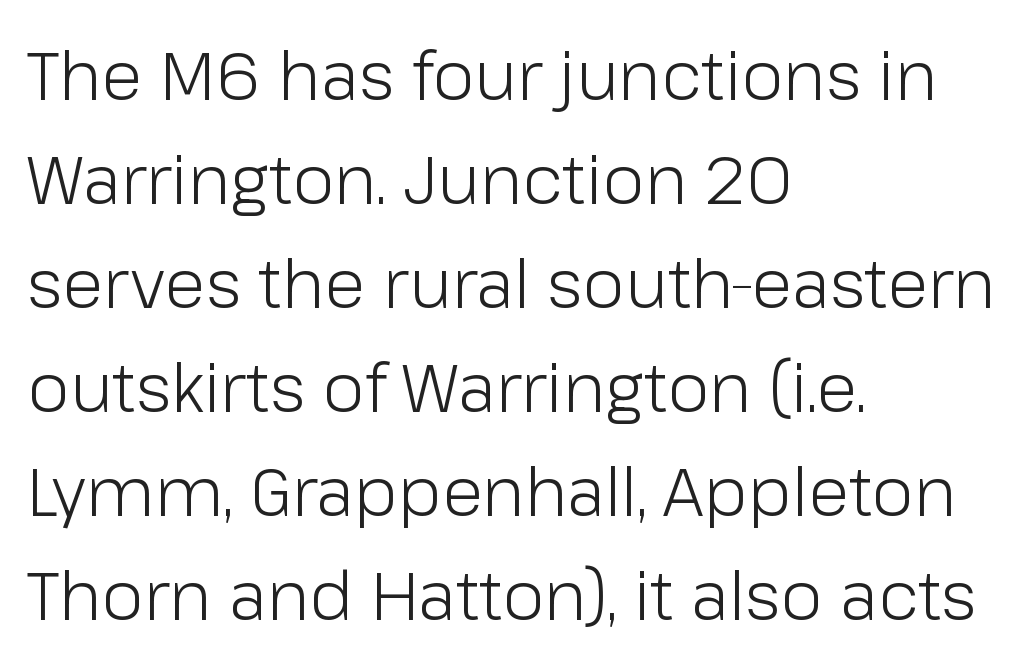
The image shows 68 px light sans-serif type, upright; set left-aligned, normal line spacing (1.53x), normal letter spacing, not underlined; low stroke contrast and a medium x-height.
